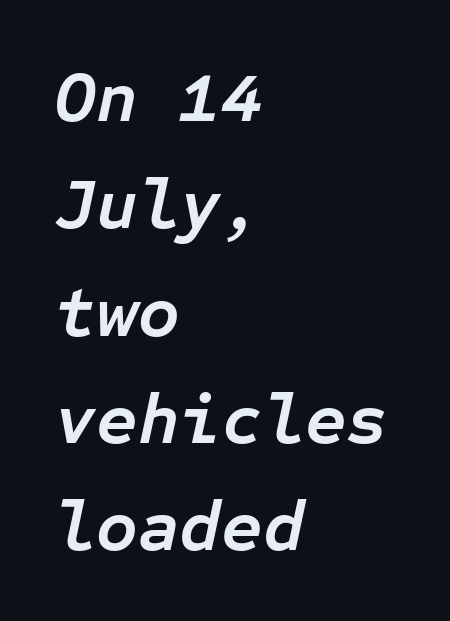
The image shows 72 px semibold type, italic (leaning right), monospaced; set left-aligned, normal line spacing (1.49x), normal letter spacing, not underlined; low stroke contrast and a medium x-height.
